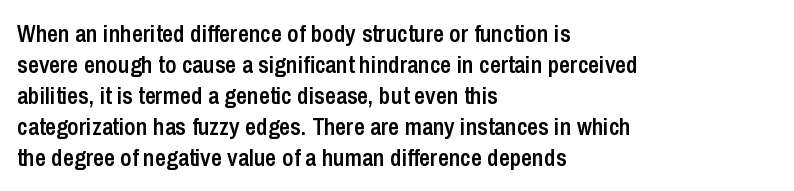
Q: Is the text bold? A: Semi-bold.
Q: Is the text italic (slanted)? A: No, it is upright.
Q: Is the text underlined? A: No.
Q: How is the paragraph aligned? A: Left-aligned.
Q: Is the spacing between letters normal or unusually wide? A: Normal.
Q: Is the spacing between lines tight, normal or loose? A: Normal.
